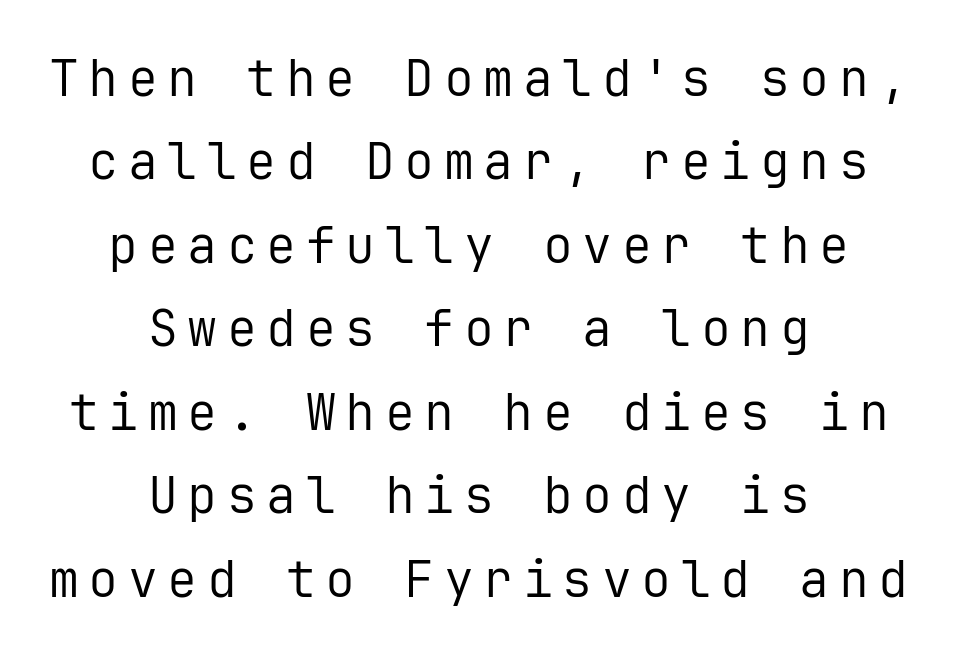
On a weight scale, this lands at 450 or below. Beneath every word, the page is bare. If you measured baseline to baseline, you'd find a middling distance. Do the characters align in a grid? Yes, the font is monospaced. This sample uses an upright cut, with every glyph sitting square on the baseline.
